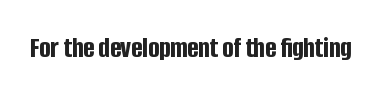
{"serif": "no", "italic": "no", "bold": "yes", "weight": "bold", "width": "condensed", "stroke_contrast": "low", "x_height": "large", "monospaced": "no", "underline": "no", "letter_spacing": "normal", "letter_spacing_em": 0.0, "glyph_px": 29}
